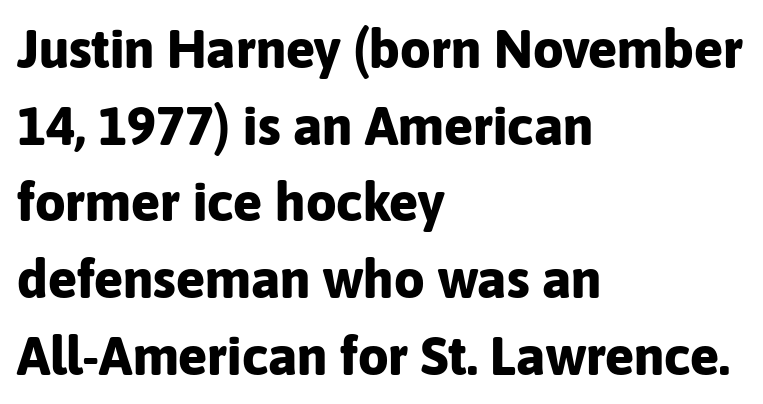
Q: Is the text bold? A: Yes.
Q: Is the text italic (slanted)? A: No, it is upright.
Q: Is the typeface a serif or a sans-serif typeface? A: Sans-serif.
Q: Is the text underlined? A: No.
Q: How is the paragraph aligned? A: Left-aligned.
Q: Is the spacing between letters normal or unusually wide? A: Normal.
Q: Is the spacing between lines tight, normal or loose? A: Normal.
Q: Width (condensed, normal, or wide)? A: Normal.
Q: Stroke contrast? A: Low.
Q: x-height? A: Medium.
Q: Monospaced? A: No.
